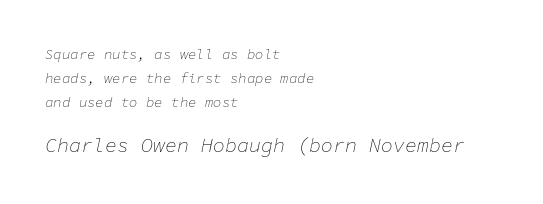
The image shows 20 px text type, italic (leaning right); set left-aligned, normal line spacing (1.7x), normal letter spacing, not underlined; the second (bottom) block is 1.43x larger.
